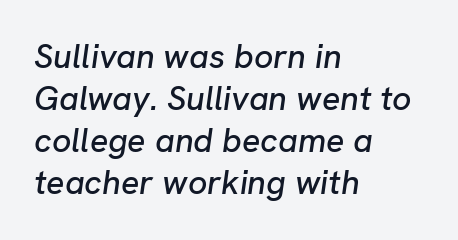
This rendering features lettering with no underline. Short and long lines alike share a common starting point at left. A typesetter would call this zero additional tracking. Slant detected: the letters are inclined. The rendering uses natural spacing where letterforms have individual widths.
